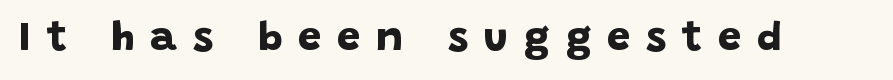
{"serif": "no", "bold": "yes", "weight": "bold", "width": "normal", "stroke_contrast": "low", "x_height": "large", "monospaced": "no", "underline": "no", "letter_spacing": "wide", "letter_spacing_em": 0.39, "glyph_px": 41}
